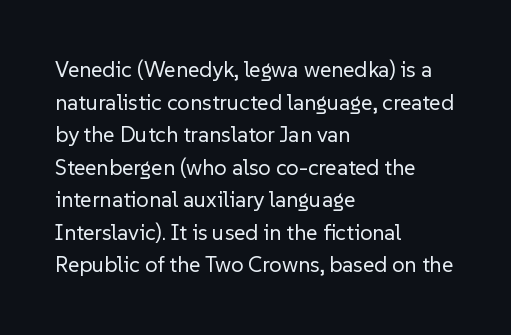
The image shows 22 px text type, upright; set left-aligned, normal line spacing (1.48x), normal letter spacing, not underlined.
